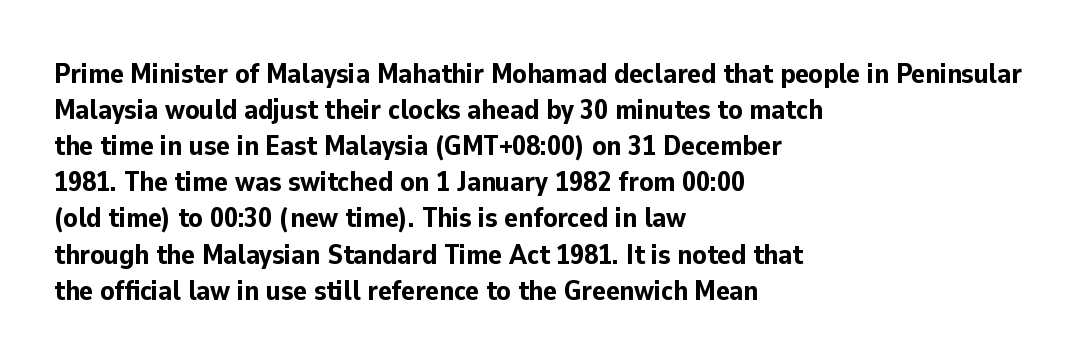
The image shows 28 px bold sans-serif type, upright; set left-aligned, normal line spacing (1.29x), normal letter spacing, not underlined; low stroke contrast and a medium x-height.
